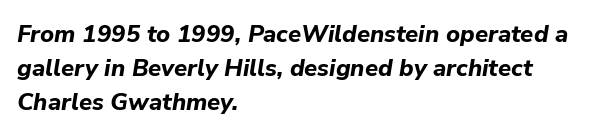
The image shows 24 px bold type, italic (leaning right); set left-aligned, normal line spacing (1.42x), normal letter spacing, not underlined.
